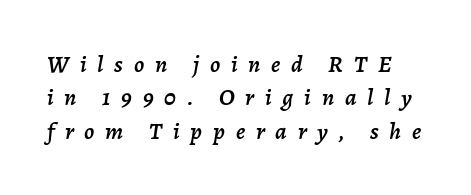
The image shows 24 px text type, italic (leaning right); set normal line spacing (1.39x), unusually wide letter spacing (+0.45 em), not underlined.
